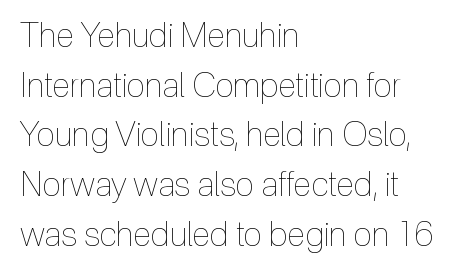
The typesetter chose a ragged-right arrangement here. Compared with a typical body face, this is equally light or lighter still. The horizontal fit of the characters is conventional and even. In terms of posture, this sample is upright. Compared with typical paragraphs, the rows here are spaced about the same.
